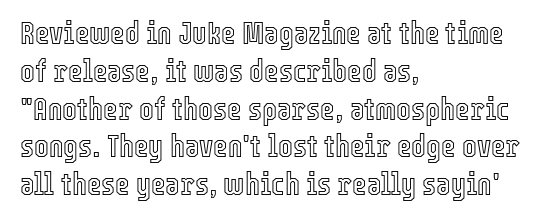
Every stem runs plumb, perpendicular to the baseline. You could call the tracking neutral — neither tight nor loose. Quick note: underline off. These lines are rendered in a variable-pitch font. Teacher's note: observe the even left margin — that is flush-left alignment.
